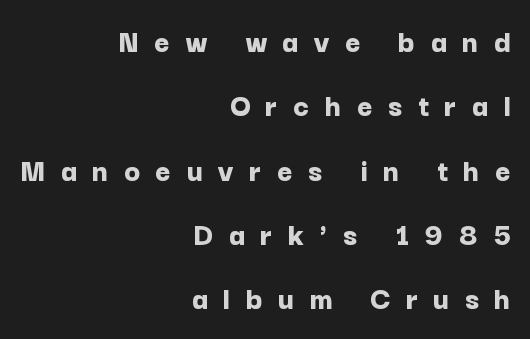
Q: Is the text bold? A: Yes.
Q: Is the text italic (slanted)? A: No, it is upright.
Q: Is the typeface a serif or a sans-serif typeface? A: Sans-serif.
Q: Is the text underlined? A: No.
Q: How is the paragraph aligned? A: Right-aligned.
Q: Is the spacing between letters normal or unusually wide? A: Unusually wide.
Q: Is the spacing between lines tight, normal or loose? A: Loose.
Q: Width (condensed, normal, or wide)? A: Normal.
Q: Stroke contrast? A: Low.
Q: x-height? A: Medium.
Q: Monospaced? A: No.
